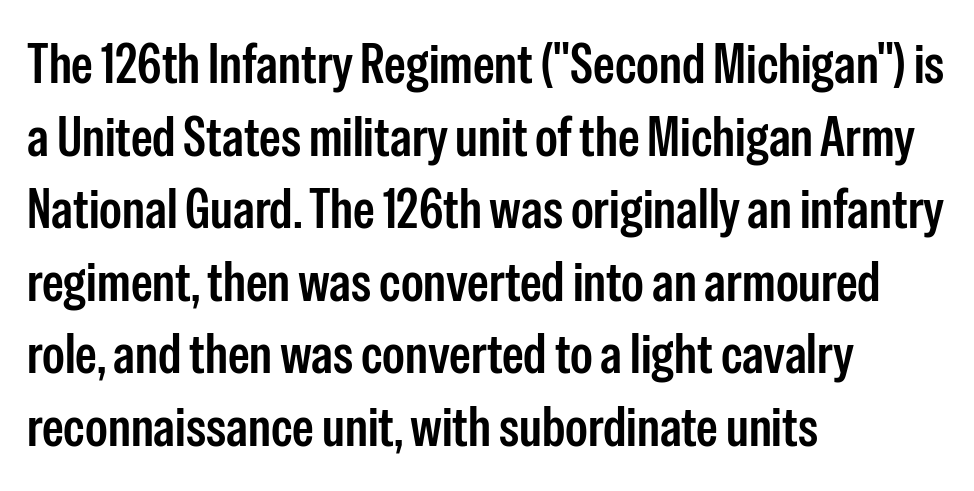
Regarding serifs, this sample does without them. In terms of leading, this rendering sits right in the middle. The font is running at a semibold setting, under full bold. Rule under the text: the space is simply empty. What stands out about the letter spacing? Nothing — it is the standard amount.
